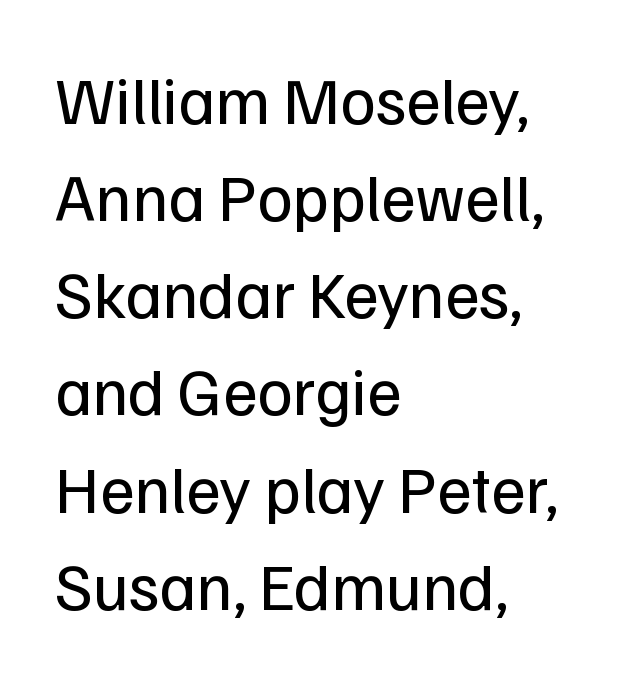
{"serif": "no", "italic": "no", "bold": "no", "weight": "regular", "width": "normal", "stroke_contrast": "low", "x_height": "medium", "monospaced": "no", "underline": "no", "align": "left", "line_spacing": "normal", "line_spacing_ratio": 1.45, "letter_spacing": "normal", "letter_spacing_em": 0.0, "glyph_px": 67}
